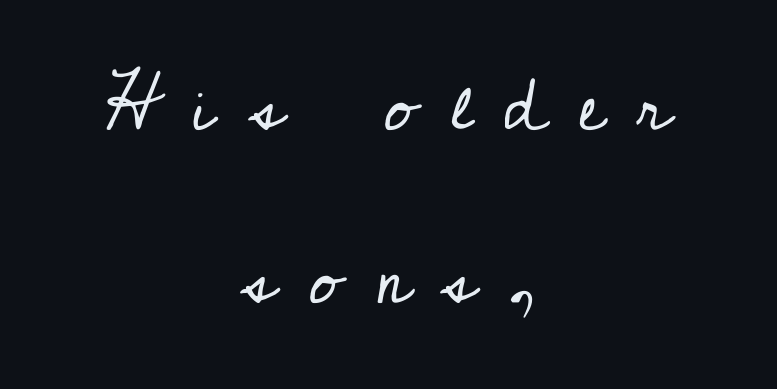
The image shows 75 px regular-weight serif type; set centered, loose line spacing (2.31x), unusually wide letter spacing (+0.43 em), not underlined; low stroke contrast and a small x-height.
